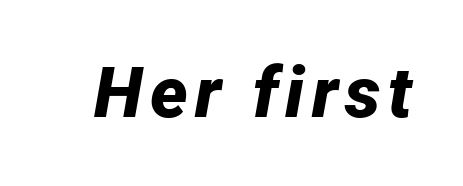
Q: Is the text bold? A: Yes.
Q: Is the text italic (slanted)? A: Yes, it leans right by about 12 degrees.
Q: Is the text underlined? A: No.
Q: Width (condensed, normal, or wide)? A: Normal.
Q: Stroke contrast? A: Low.
Q: x-height? A: Medium.
Q: Monospaced? A: No.
